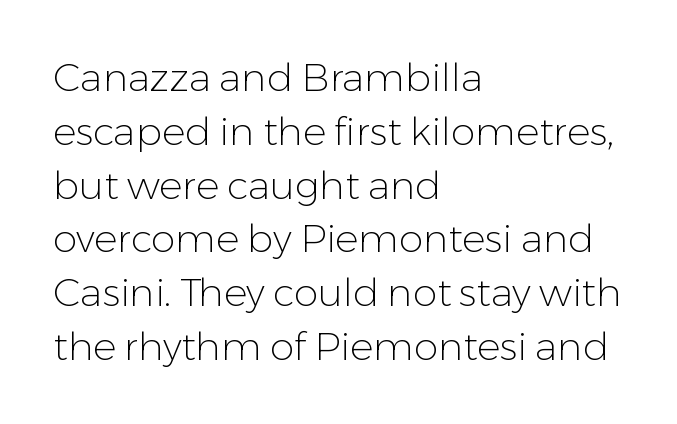
{"serif": "no", "italic": "no", "bold": "no", "weight": "light", "width": "normal", "stroke_contrast": "low", "x_height": "medium", "monospaced": "no", "underline": "no", "align": "left", "line_spacing": "normal", "line_spacing_ratio": 1.38, "letter_spacing": "normal", "letter_spacing_em": 0.0, "glyph_px": 39}
